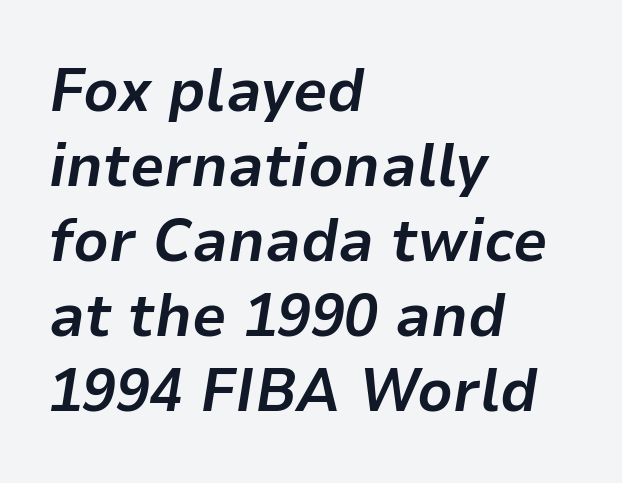
{"italic": "yes", "lean": "right", "slant_degrees": 9, "bold": "yes", "weight": "bold", "width": "normal", "stroke_contrast": "low", "x_height": "medium", "monospaced": "no", "underline": "no", "align": "left", "line_spacing_ratio": 1.23, "letter_spacing": "normal", "letter_spacing_em": 0.0, "glyph_px": 61}
